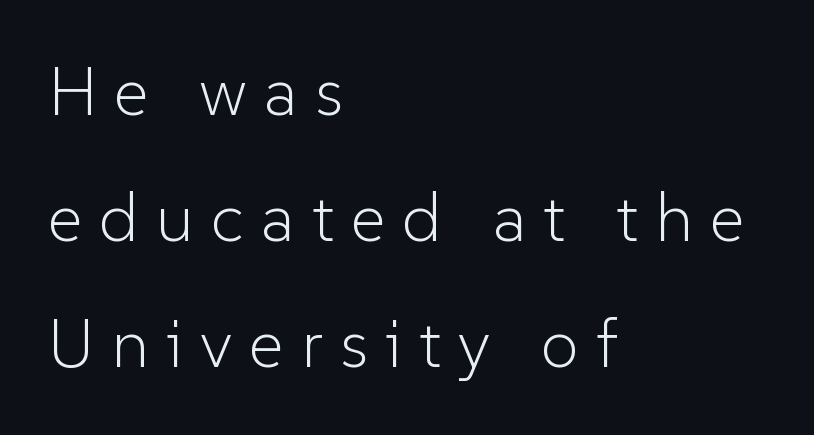
{"serif": "no", "italic": "no", "bold": "no", "weight": "light", "width": "normal", "stroke_contrast": "low", "x_height": "medium", "monospaced": "no", "underline": "no", "align": "left", "line_spacing_ratio": 1.85, "letter_spacing": "wide", "letter_spacing_em": 0.25, "glyph_px": 68}
